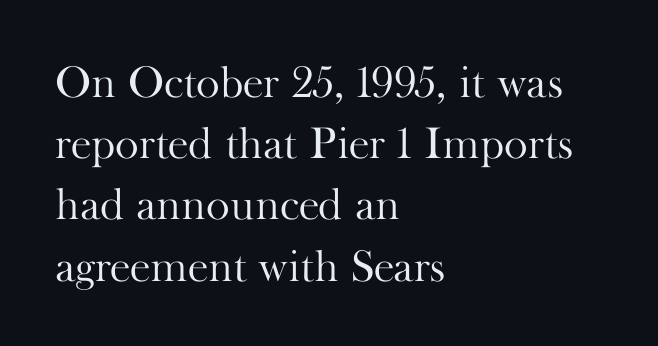
The strip under each line holds only bare page. This rendering leaves character spacing at its baseline value. Each letter keeps its own natural width here, so spacing adapts to shape. Tall strokes in this sample are plumb rather than angled. Is the stroke heavy? The answer is a plain regular-or-lighter. In CSS terms this would be text-align: left.
